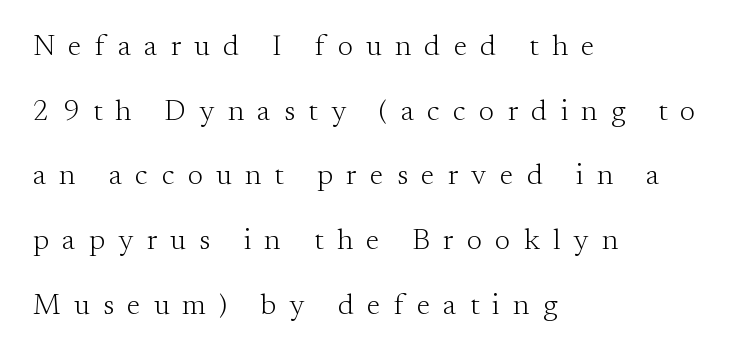
The image shows 29 px light serif type, upright; set left-aligned, loose line spacing (2.23x), unusually wide letter spacing (+0.46 em), not underlined; medium stroke contrast and a small x-height.
